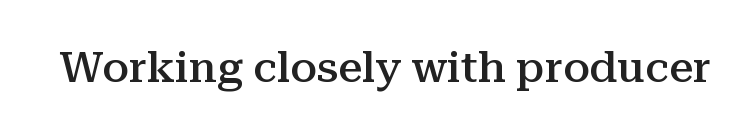
The image shows 43 px semibold serif type, upright; set normal letter spacing, not underlined; medium stroke contrast and a medium x-height.
